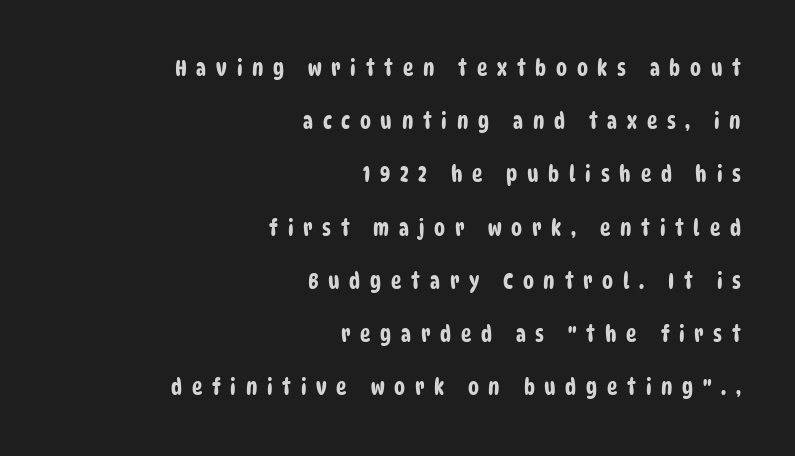
{"underline": "no", "align": "right", "line_spacing": "loose", "line_spacing_ratio": 2.42, "letter_spacing": "wide", "letter_spacing_em": 0.44, "glyph_px": 22}
